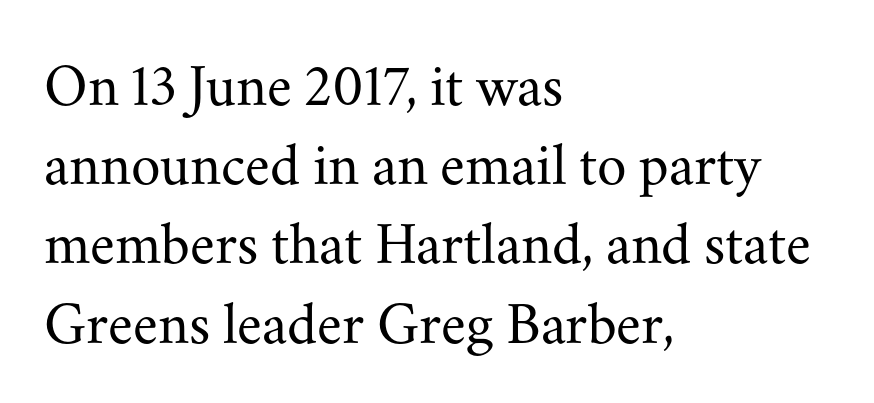
Are there feet on the stems? There are — it's a serif. Each new line begins a customary step beneath the previous one. Style check: upright. One-word summary of the alignment: left.
